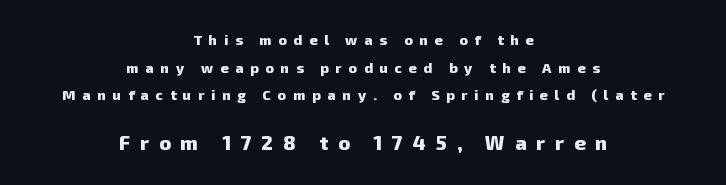
The passage shown is emphatically bold. Compared with typical paragraphs, the rows here are farther apart. Does the bottom block carry the larger type? Yes, it does. Bare-footed words on every line. Someone cranked the tracking dial way up on this one. Horizontally, the lines are justified to the midpoint only.
